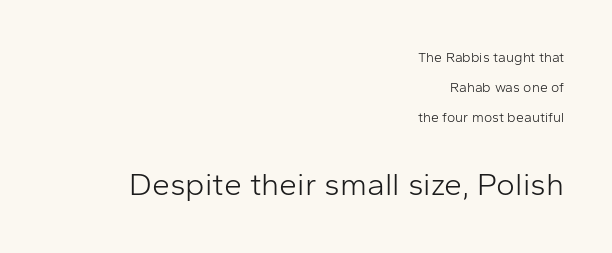
Q: Is the text bold? A: No.
Q: Is the text italic (slanted)? A: No, it is upright.
Q: Is the typeface a serif or a sans-serif typeface? A: Sans-serif.
Q: Is the text underlined? A: No.
Q: How is the paragraph aligned? A: Right-aligned.
Q: Is the spacing between letters normal or unusually wide? A: Normal.
Q: Is the spacing between lines tight, normal or loose? A: Loose.
Q: Which block of text is set in a larger size, the first (top) or the second (bottom)? A: The second (bottom) one.
Q: Width (condensed, normal, or wide)? A: Normal.
Q: Stroke contrast? A: Low.
Q: x-height? A: Medium.
Q: Monospaced? A: No.
